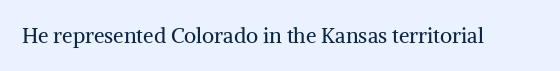
The passage shown is not underscored anywhere. The font's upright variant was chosen for this text. Stems here are at most as thick as an everyday book face. Observe the ordinary spacing: letters are neighbours, not strangers.
